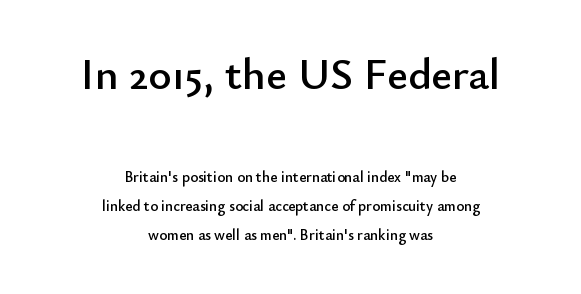
Glance below the letters and you will spot only blank space. The font's upright variant was chosen for this text. Default kerning and tracking; the words read as compact shapes. Serif or sans? Sans — the stroke terminals are bare.
